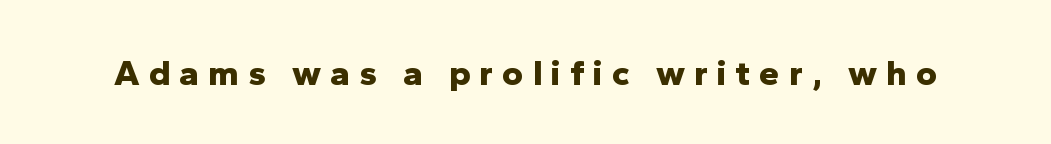
The image shows 36 px bold sans-serif type, upright; set unusually wide letter spacing (+0.25 em), not underlined; low stroke contrast and a medium x-height.
